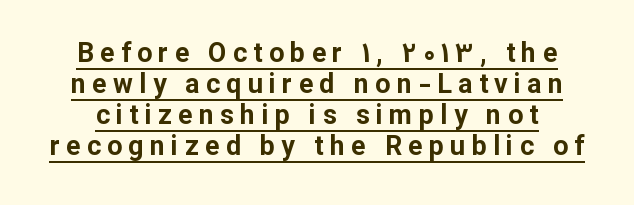
{"italic": "no", "bold": "yes", "underline": "yes", "align": "center", "line_spacing": "tight", "line_spacing_ratio": 1.15, "letter_spacing": "wide", "letter_spacing_em": 0.23, "glyph_px": 27}
